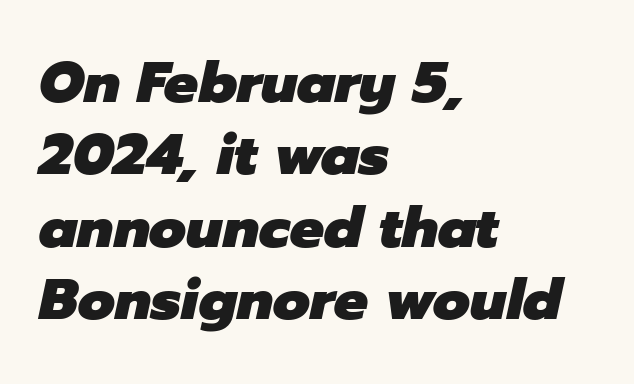
The image shows 57 px heavy type, italic (leaning right); set left-aligned, normal line spacing (1.27x), normal letter spacing, not underlined; low stroke contrast and a medium x-height.
